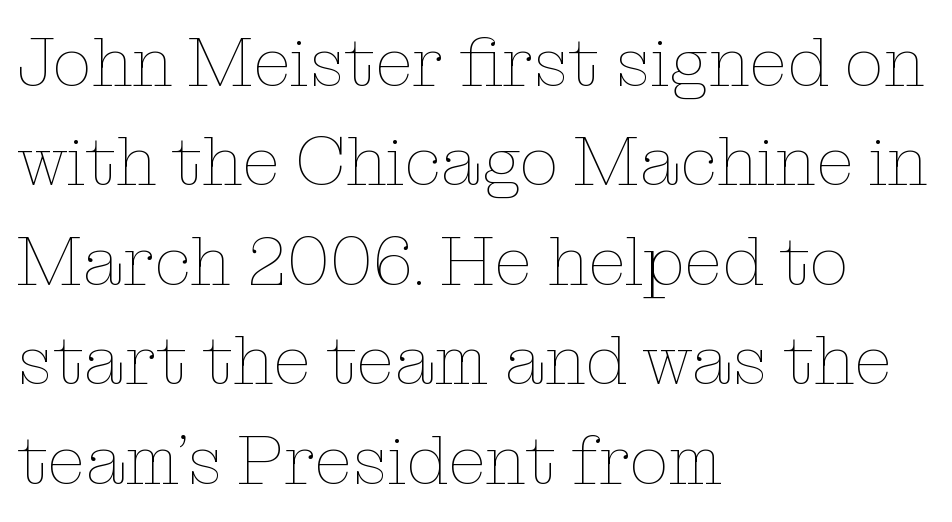
Underline: absent. The gaps between neighbouring characters are ordinary and unremarkable. The text block is weighted toward the left margin, trailing off unevenly rightward. Weight: in the light-to-regular range. What's the leading like? Ordinary, nothing unusual. In terms of posture, this sample is upright.
